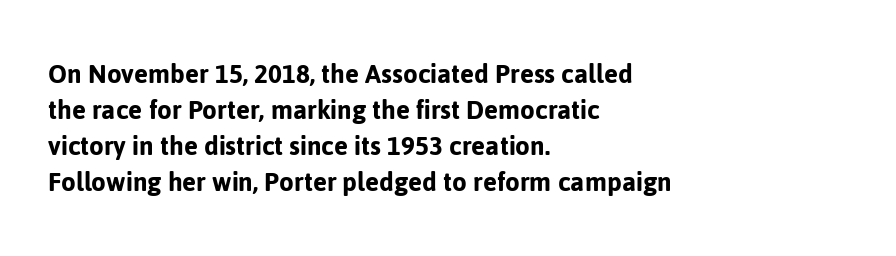
The image shows 30 px sans-serif type, upright; set left-aligned, line spacing 1.2x, normal letter spacing, not underlined; low stroke contrast and a medium x-height.
